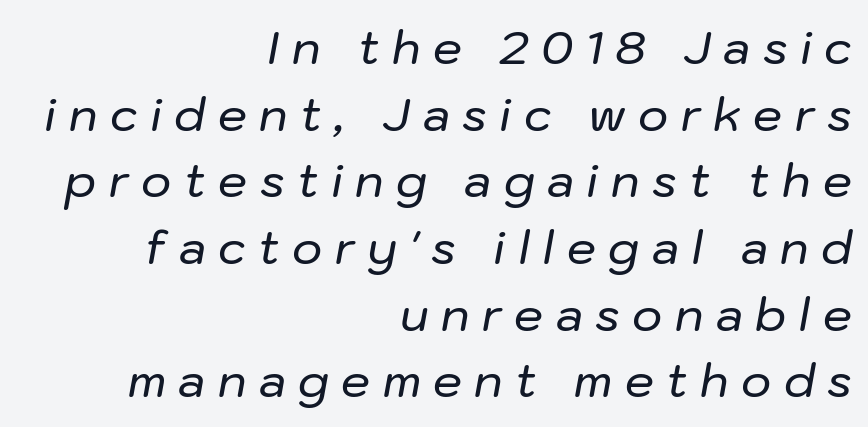
The image shows 46 px text type, italic (leaning right); set right-aligned, normal line spacing (1.45x), unusually wide letter spacing (+0.27 em), not underlined; low stroke contrast and a medium x-height.
